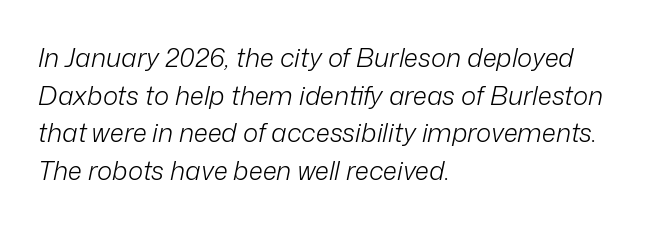
Regular leading. Notice how the passage keeps a crisp vertical edge on the left only. Stems here are at most as thick as an everyday book face. The whole block is typeset with a tilt. Rule under the text: the space is simply empty. The gaps between neighbouring characters are ordinary and unremarkable.
